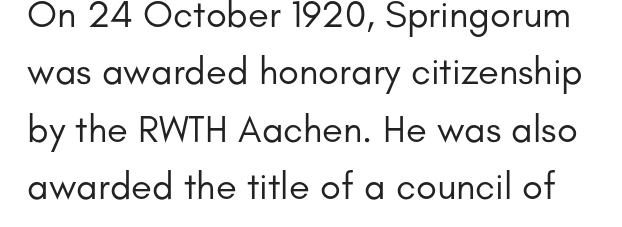
The image shows 38 px regular-weight sans-serif type, upright; set normal line spacing (1.51x), normal letter spacing, not underlined; low stroke contrast and a small x-height.
